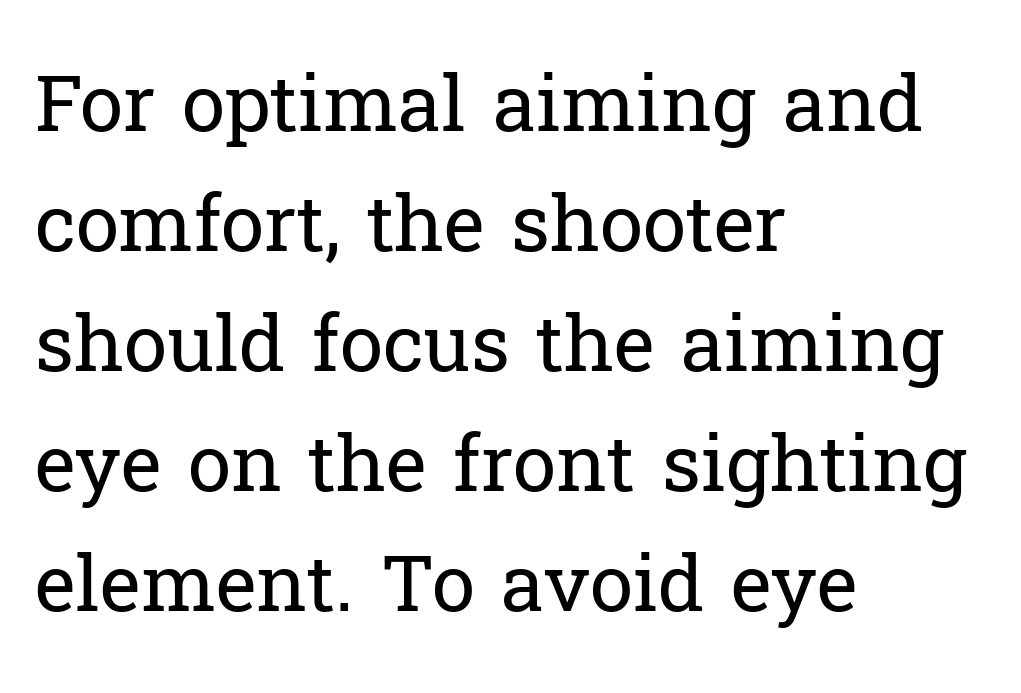
Characters follow at the spacing the type designer built in. Every row of glyphs begins at an identical x-position on the left. You can tell it's not italic because the verticals are truly vertical. The text was rendered using a seriffed face with decorative stroke endings. On a weight scale, this lands at 450 or below. The passage shown is typed in a proportional face where columns would drift.
